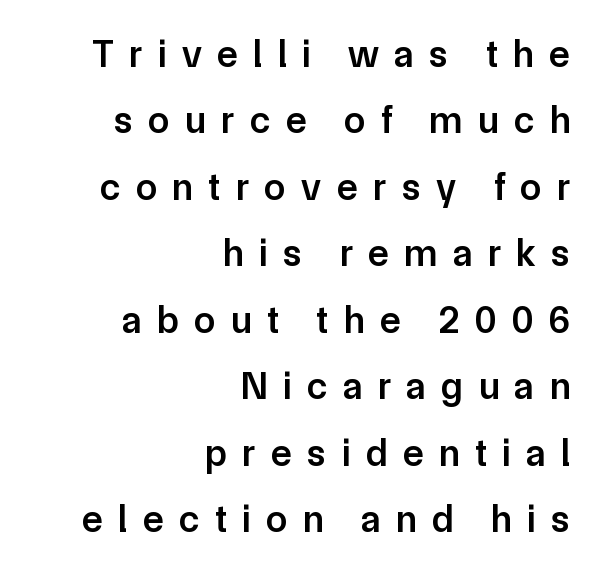
{"serif": "no", "italic": "no", "bold": "semi", "weight": "semibold", "width": "normal", "stroke_contrast": "low", "x_height": "medium", "monospaced": "no", "underline": "no", "align": "right", "line_spacing_ratio": 1.75, "letter_spacing": "wide", "letter_spacing_em": 0.41, "glyph_px": 38}
